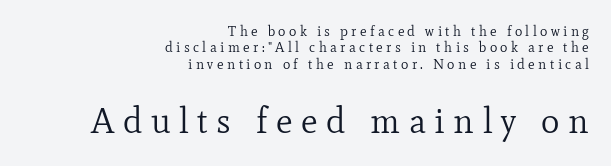
{"serif": "yes", "italic": "no", "bold": "no", "weight": "regular", "width": "normal", "stroke_contrast": "low", "x_height": "small", "monospaced": "no", "underline": "no", "align": "right", "line_spacing_ratio": 1.17, "letter_spacing": "wide", "letter_spacing_em": 0.24, "larger_block": "second", "size_ratio": 2.5, "glyph_px": 35}
